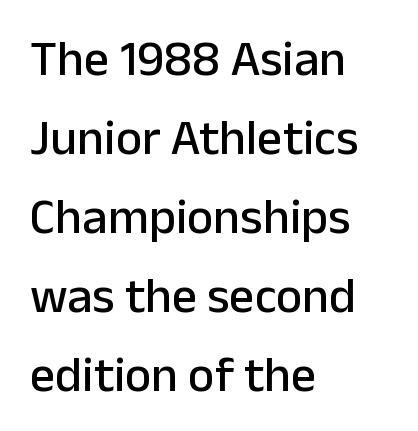
{"serif": "no", "italic": "no", "width": "normal", "stroke_contrast": "low", "x_height": "medium", "monospaced": "no", "underline": "no", "align": "left", "line_spacing": "normal", "line_spacing_ratio": 1.58, "letter_spacing": "normal", "letter_spacing_em": 0.0, "glyph_px": 50}
